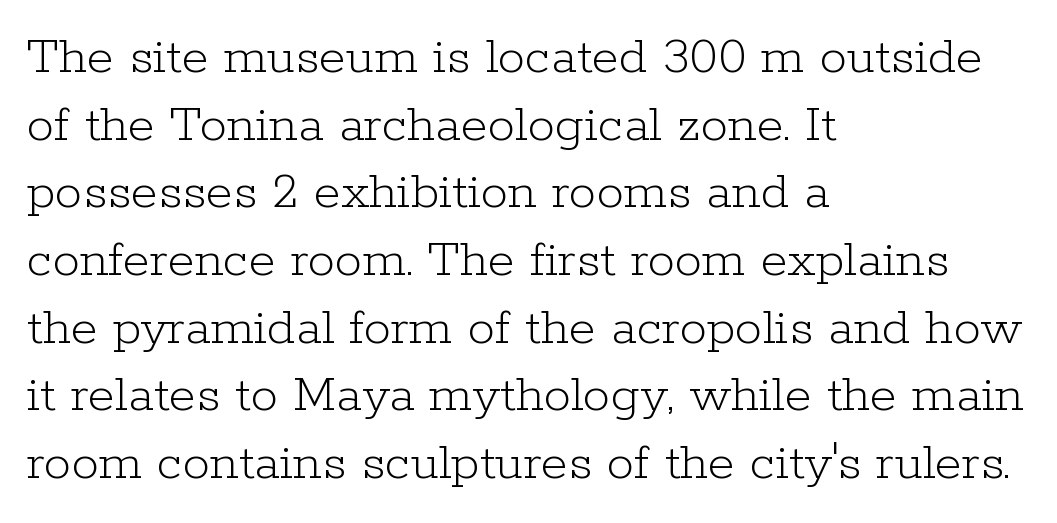
{"serif": "yes", "italic": "no", "bold": "no", "weight": "light", "width": "normal", "stroke_contrast": "low", "x_height": "medium", "monospaced": "no", "underline": "no", "align": "left", "line_spacing_ratio": 1.23, "letter_spacing": "normal", "letter_spacing_em": 0.0, "glyph_px": 55}
